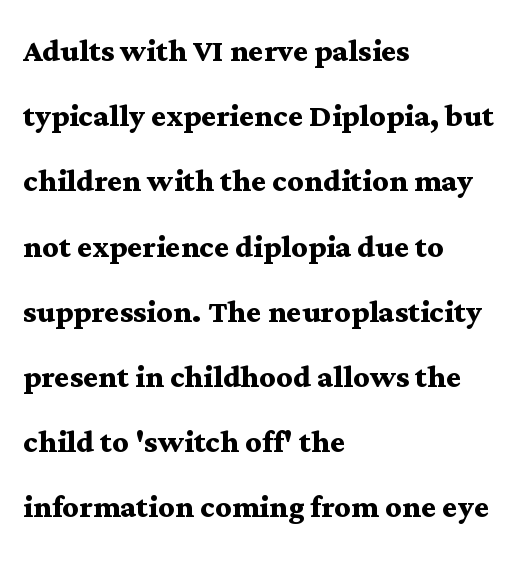
{"serif": "yes", "italic": "no", "bold": "yes", "weight": "semibold", "width": "wide", "stroke_contrast": "medium", "x_height": "medium", "monospaced": "no", "underline": "no", "align": "left", "line_spacing": "normal", "line_spacing_ratio": 1.63, "letter_spacing": "normal", "letter_spacing_em": 0.0, "glyph_px": 40}
